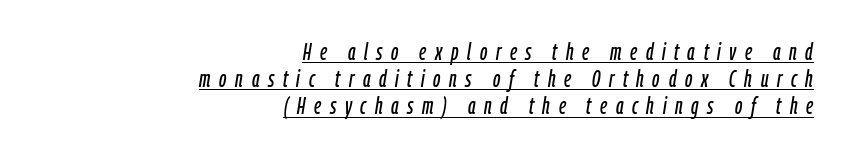
The image shows 24 px text type, italic (leaning right); set right-aligned, tight line spacing (1.13x), unusually wide letter spacing (+0.36 em), underlined.
